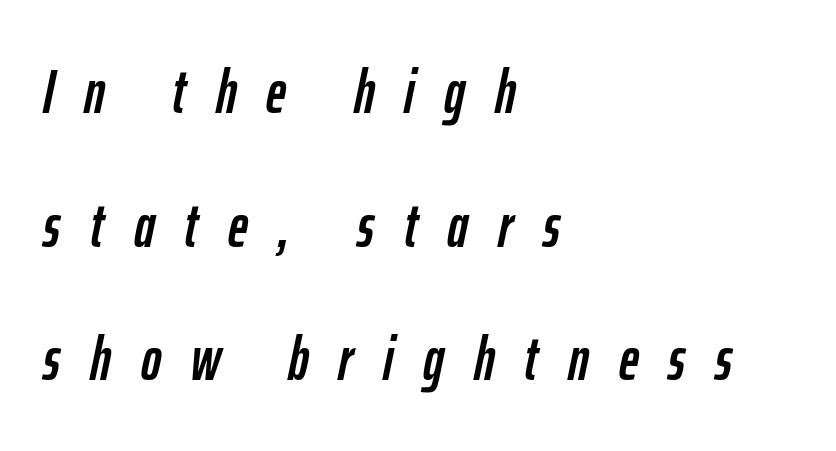
The passage is arranged the way most books set body copy — flush left. A bare baseline throughout the passage. Varying glyph widths throughout — classic text-font behaviour. Reading down the column, the eye jumps a long way to each next line.
